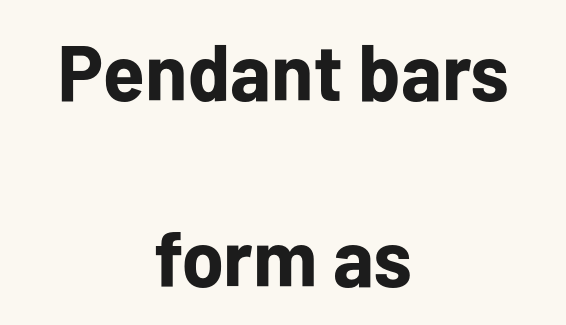
{"serif": "no", "italic": "no", "bold": "yes", "weight": "bold", "width": "normal", "stroke_contrast": "low", "x_height": "medium", "monospaced": "no", "underline": "no", "align": "center", "line_spacing": "loose", "line_spacing_ratio": 2.35, "letter_spacing": "normal", "letter_spacing_em": 0.0, "glyph_px": 79}
